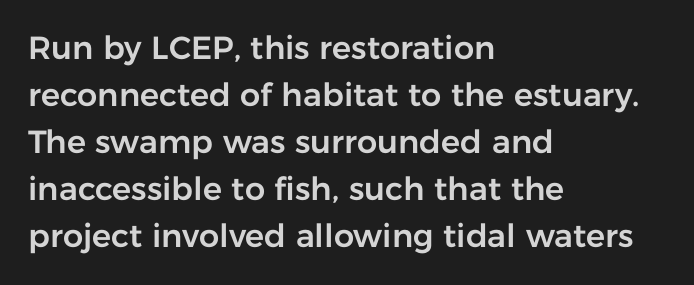
The image shows 32 px sans-serif type, upright; set left-aligned, normal line spacing (1.47x), normal letter spacing, not underlined; low stroke contrast and a medium x-height.
